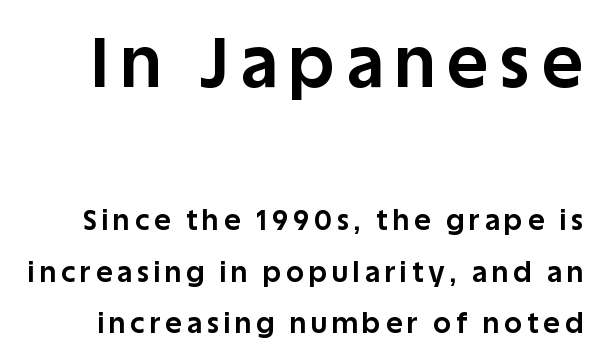
{"serif": "no", "italic": "no", "bold": "yes", "weight": "bold", "width": "normal", "stroke_contrast": "low", "x_height": "large", "monospaced": "no", "underline": "no", "line_spacing_ratio": 1.83, "larger_block": "first", "size_ratio": 2.46, "glyph_px": 69}
